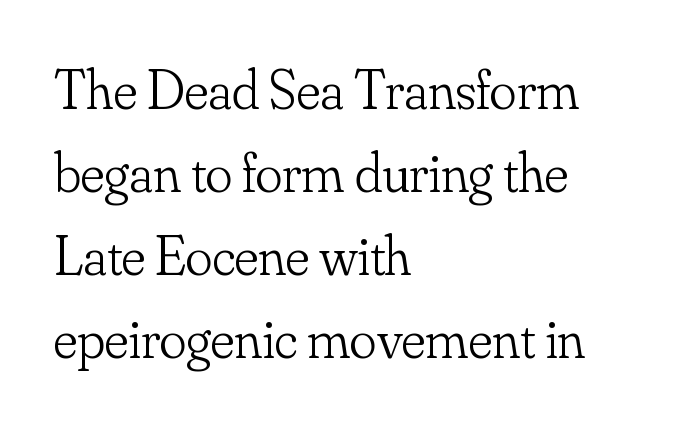
{"serif": "yes", "italic": "no", "bold": "no", "weight": "light", "width": "normal", "stroke_contrast": "low", "x_height": "small", "monospaced": "no", "underline": "no", "align": "left", "line_spacing": "normal", "line_spacing_ratio": 1.48, "letter_spacing": "normal", "letter_spacing_em": 0.0, "glyph_px": 56}
